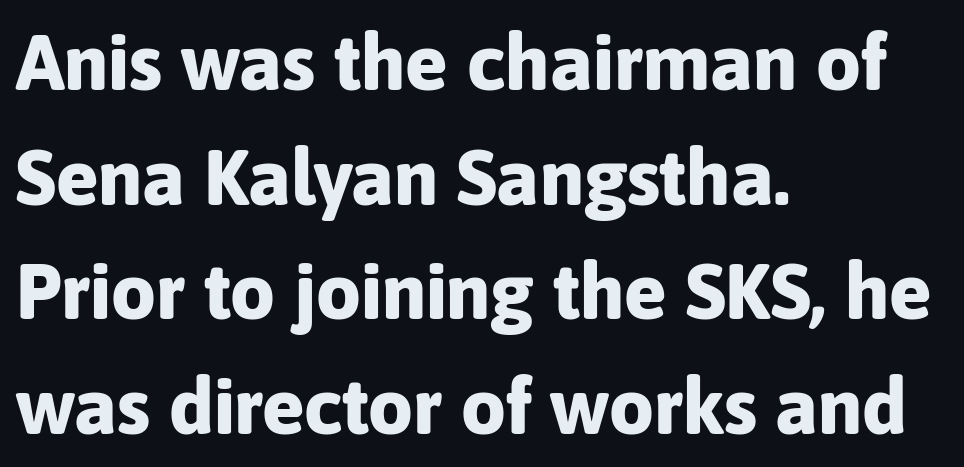
The image shows 79 px bold sans-serif type, upright; set left-aligned, normal line spacing (1.45x), normal letter spacing, not underlined; low stroke contrast and a medium x-height.
